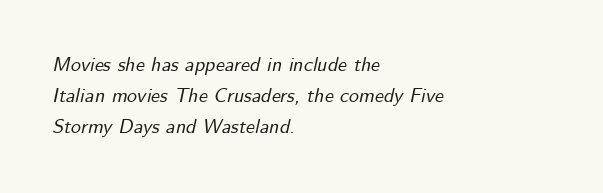
{"italic": "yes", "lean": "right", "slant_degrees": 12, "underline": "no", "align": "left", "line_spacing": "normal", "line_spacing_ratio": 1.54, "letter_spacing": "normal", "letter_spacing_em": 0.0, "glyph_px": 20}
